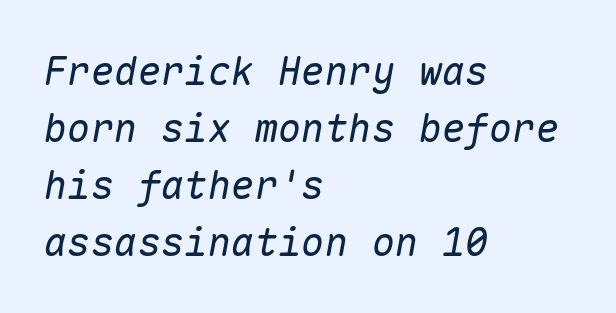
Q: Is the text bold? A: No.
Q: Is the text italic (slanted)? A: Yes, it leans right by about 10 degrees.
Q: Is the text underlined? A: No.
Q: How is the paragraph aligned? A: Left-aligned.
Q: Is the spacing between letters normal or unusually wide? A: Normal.
Q: Is the spacing between lines tight, normal or loose? A: Normal.
Q: Width (condensed, normal, or wide)? A: Normal.
Q: Stroke contrast? A: Low.
Q: x-height? A: Medium.
Q: Monospaced? A: Yes.
